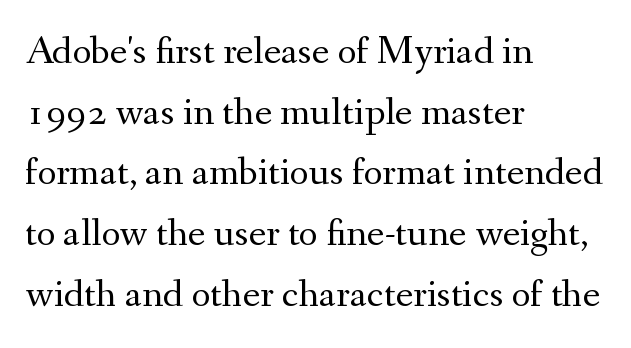
Q: Is the text bold? A: No.
Q: Is the text italic (slanted)? A: No, it is upright.
Q: Is the typeface a serif or a sans-serif typeface? A: Serif.
Q: Is the text underlined? A: No.
Q: How is the paragraph aligned? A: Left-aligned.
Q: Is the spacing between letters normal or unusually wide? A: Normal.
Q: Is the spacing between lines tight, normal or loose? A: Normal.
Q: Width (condensed, normal, or wide)? A: Normal.
Q: Stroke contrast? A: Medium.
Q: x-height? A: Small.
Q: Monospaced? A: No.
